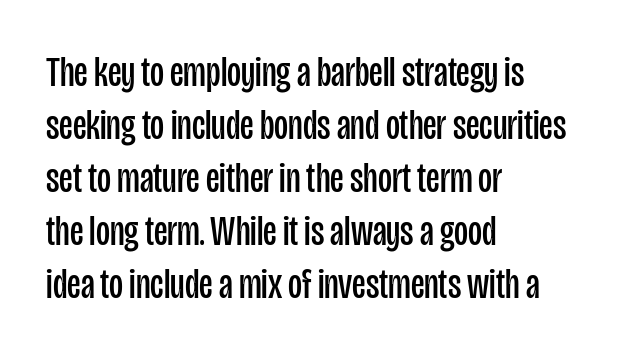
Q: Is the text bold? A: No.
Q: Is the text italic (slanted)? A: No, it is upright.
Q: Is the typeface a serif or a sans-serif typeface? A: Sans-serif.
Q: Is the text underlined? A: No.
Q: How is the paragraph aligned? A: Left-aligned.
Q: Is the spacing between letters normal or unusually wide? A: Normal.
Q: Width (condensed, normal, or wide)? A: Condensed.
Q: Stroke contrast? A: Low.
Q: x-height? A: Large.
Q: Monospaced? A: No.
